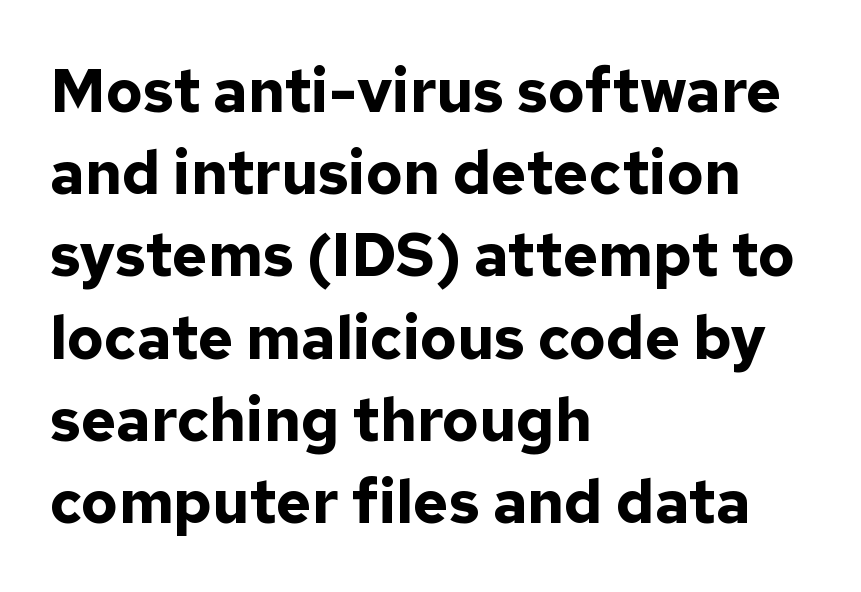
{"serif": "no", "italic": "no", "bold": "yes", "weight": "bold", "width": "normal", "stroke_contrast": "low", "x_height": "medium", "monospaced": "no", "underline": "no", "align": "left", "line_spacing": "normal", "line_spacing_ratio": 1.37, "letter_spacing": "normal", "letter_spacing_em": 0.0, "glyph_px": 60}
